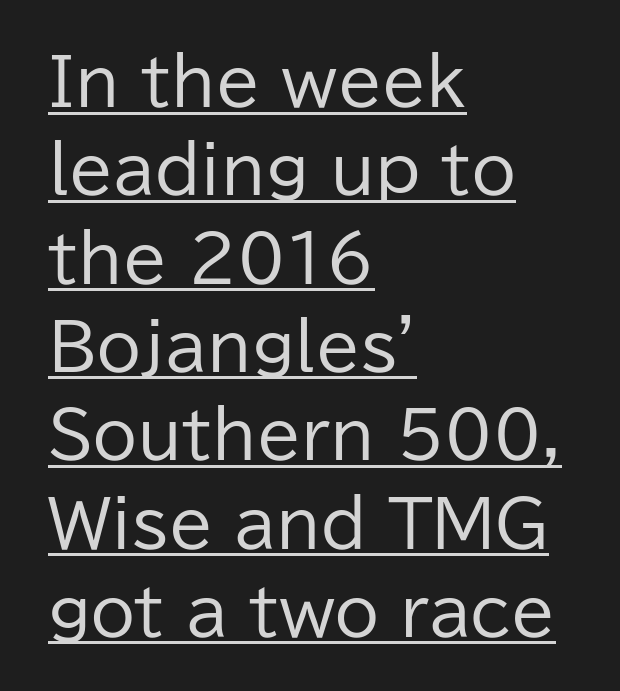
{"serif": "no", "italic": "no", "bold": "no", "weight": "regular", "width": "normal", "stroke_contrast": "low", "x_height": "medium", "monospaced": "no", "underline": "yes", "align": "left", "line_spacing": "normal", "line_spacing_ratio": 1.38, "letter_spacing": "normal", "letter_spacing_em": 0.0, "glyph_px": 64}
